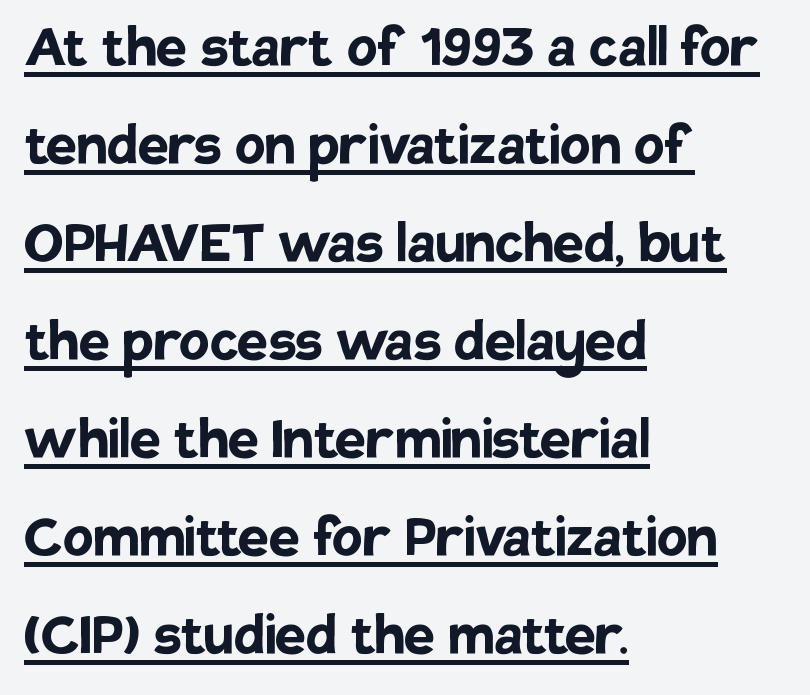
Q: Is the text bold? A: Yes.
Q: Is the text italic (slanted)? A: No, it is upright.
Q: Is the typeface a serif or a sans-serif typeface? A: Sans-serif.
Q: Is the text underlined? A: Yes.
Q: How is the paragraph aligned? A: Left-aligned.
Q: Is the spacing between letters normal or unusually wide? A: Normal.
Q: Is the spacing between lines tight, normal or loose? A: Normal.
Q: Width (condensed, normal, or wide)? A: Normal.
Q: Stroke contrast? A: Low.
Q: x-height? A: Large.
Q: Monospaced? A: No.
